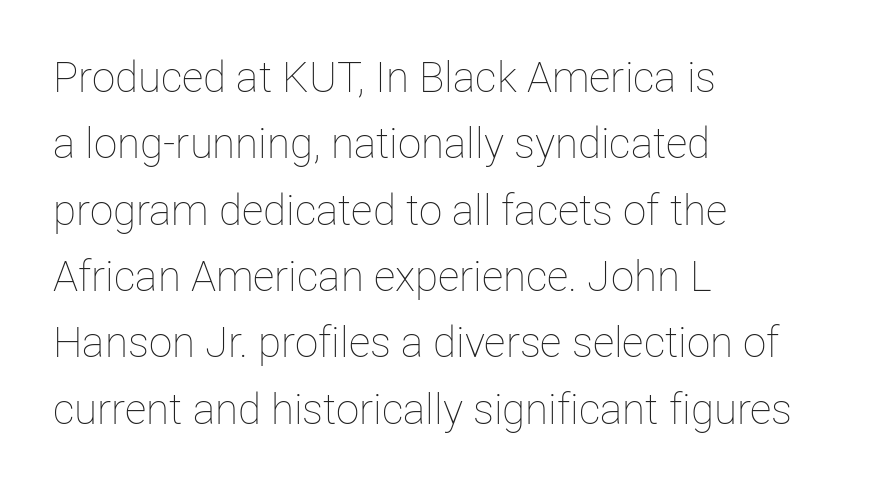
Line starts are locked; line ends wander. Underlining? Definitely not there. Counters stay open thanks to moderate or lighter strokes. Spacing verdict: proportional, widths tailored to each character. The vertical gap from one line to the next is medium. Style check: upright.
